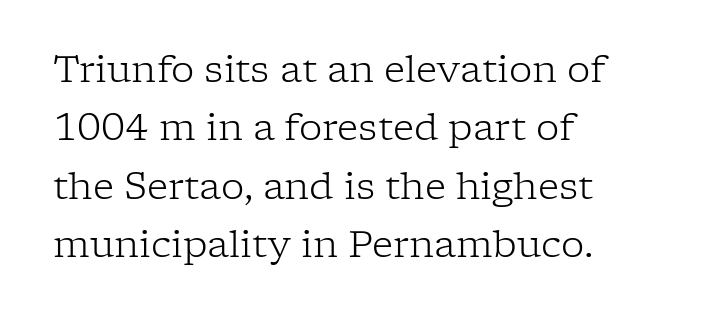
Q: Is the text bold? A: No.
Q: Is the text italic (slanted)? A: No, it is upright.
Q: Is the typeface a serif or a sans-serif typeface? A: Serif.
Q: Is the text underlined? A: No.
Q: How is the paragraph aligned? A: Left-aligned.
Q: Is the spacing between letters normal or unusually wide? A: Normal.
Q: Is the spacing between lines tight, normal or loose? A: Normal.
Q: Width (condensed, normal, or wide)? A: Normal.
Q: Stroke contrast? A: Low.
Q: x-height? A: Medium.
Q: Monospaced? A: No.
